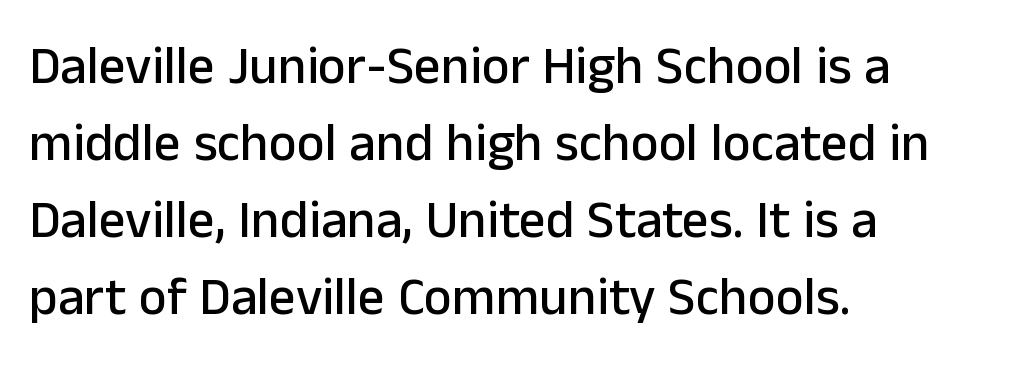
The glyphs in this specimen are sans serif. The letterforms sit shoulder to shoulder at normal distance. The space beneath each line is pristine and unruled. You could not count columns in this text — the font is proportionally spaced. A typesetter would mark this as roman, not italic.
